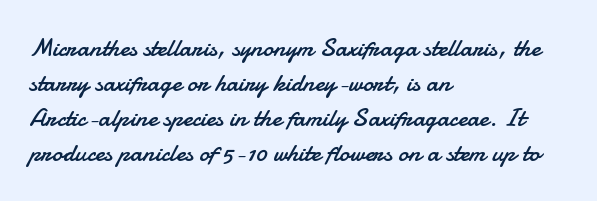
How are the letters spaced? Ordinarily, with no added tracking. Has an underline been added? It has not. Honestly, the row spacing looks completely unremarkable. The font is comparable to plain body text, perhaps lighter. Visually the block forms a straight wall on the left and a jagged coastline on the right.
